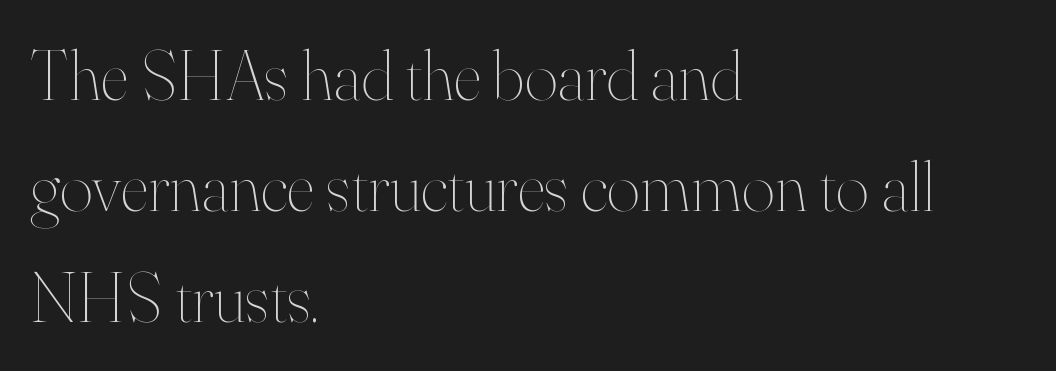
No extra ink here — the face is not bold. These lines are set flush left with a ragged right edge. Observe the ordinary spacing: letters are neighbours, not strangers. Honestly, the row spacing looks completely unremarkable. The letters stand upright; this is a roman face.
